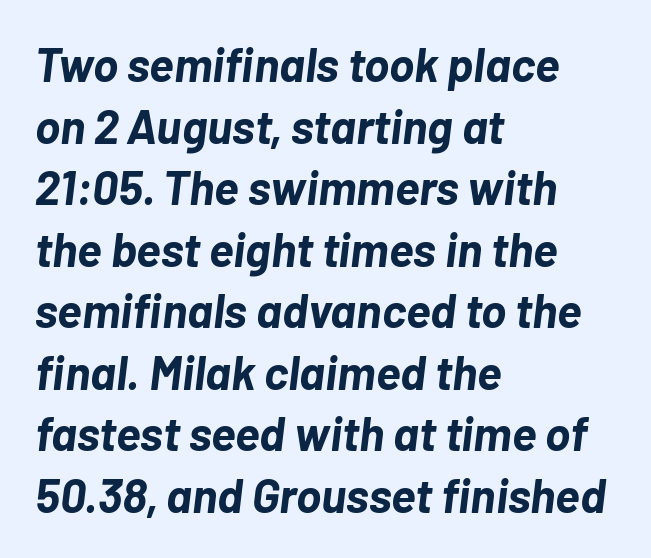
Q: Is the text bold? A: Yes.
Q: Is the text italic (slanted)? A: Yes, it leans right by about 7 degrees.
Q: Is the text underlined? A: No.
Q: How is the paragraph aligned? A: Left-aligned.
Q: Is the spacing between letters normal or unusually wide? A: Normal.
Q: Is the spacing between lines tight, normal or loose? A: Normal.
Q: Width (condensed, normal, or wide)? A: Normal.
Q: Stroke contrast? A: Low.
Q: x-height? A: Medium.
Q: Monospaced? A: No.
